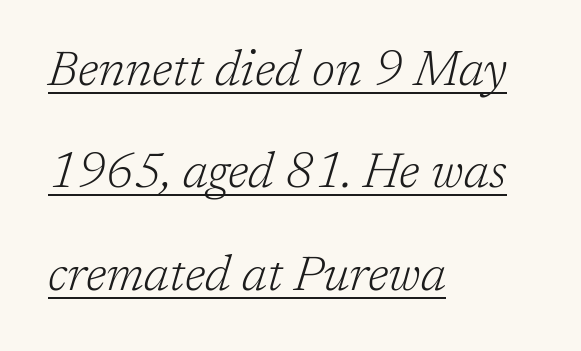
A typesetter would mark this as italic. What stands out about the letter spacing? Nothing — it is the standard amount. Line beginnings align vertically; line endings do not. Compared with undecorated copy, this sample adds a rule below the words.
